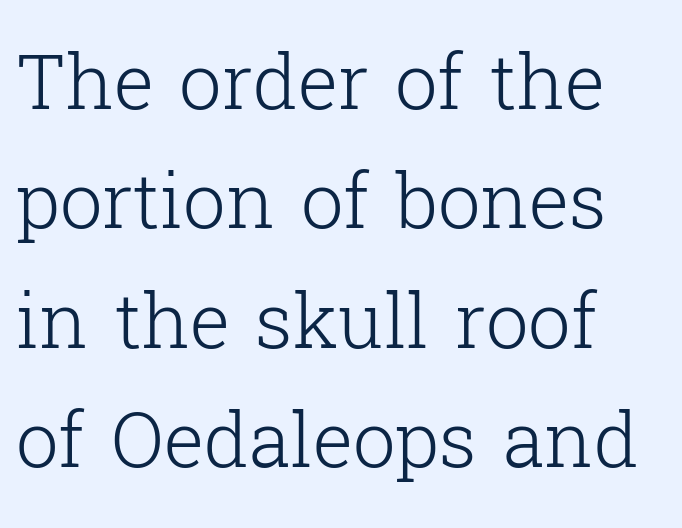
The passage shown is typed in a proportional face where columns would drift. Does the copy run flush right? No — it runs flush left. The words here are not underlined. What stands out about the letter spacing? Nothing — it is the standard amount. Rows of type keep a routine distance in the vertical direction.
